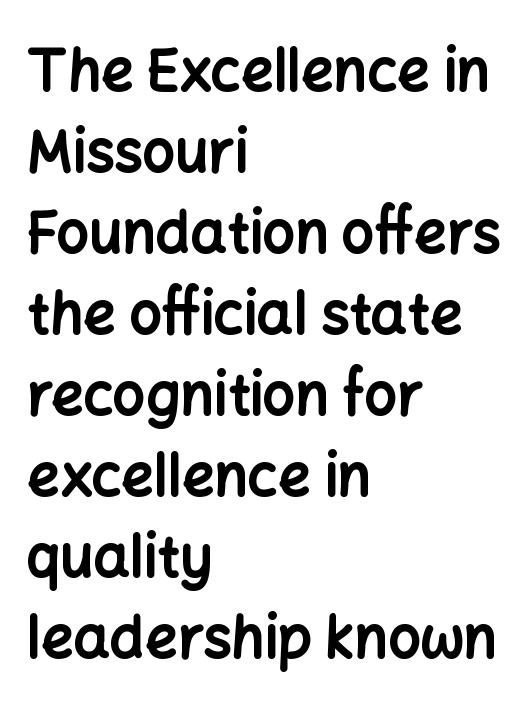
Any mark beneath the type? The region is blank. It's the straight-up-and-down kind of type. Pretty heavy lettering here — definitely bold. In terms of letterspacing, this is plain default setting. This sample has the flowing, uneven cadence of proportional lettering.
